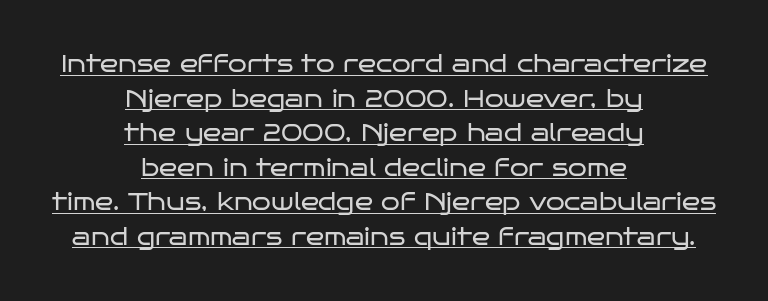
The leading is moderate, giving the passage an even texture. Summary of weight: not heavy and not bold. The passage shown is underscored from start to finish. Upright lettering throughout. Which margin do the lines hug? Neither — every line sits in the middle. Letter spacing: default.
